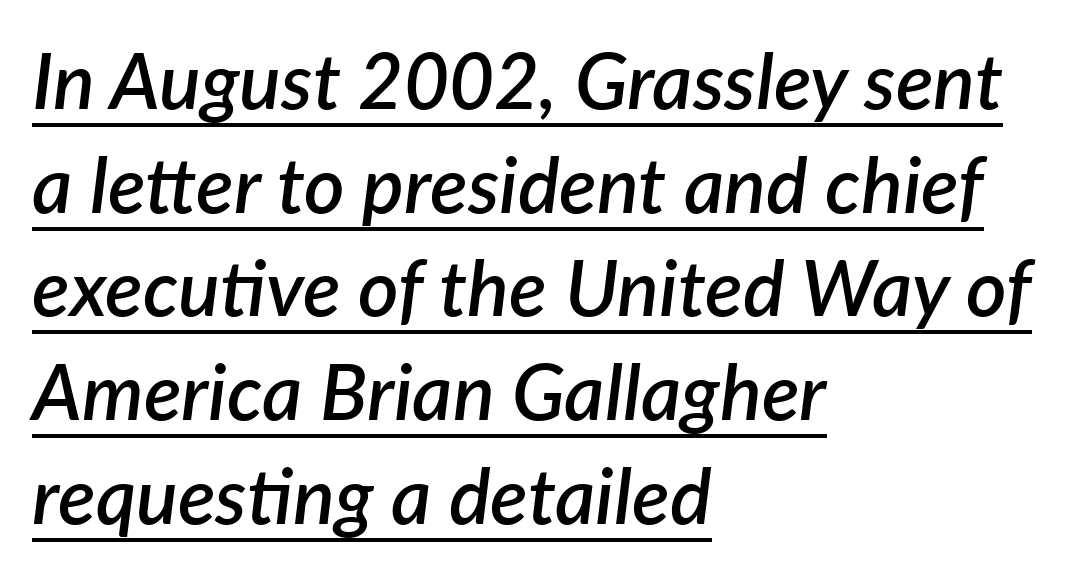
A rule runs beneath these lines of type. Horizontal bands of white between lines are of average thickness. The letters advance in unequal steps, a hallmark of proportional type. The paragraph shown leans on its left margin. No extra tracking has been applied to these lines.
